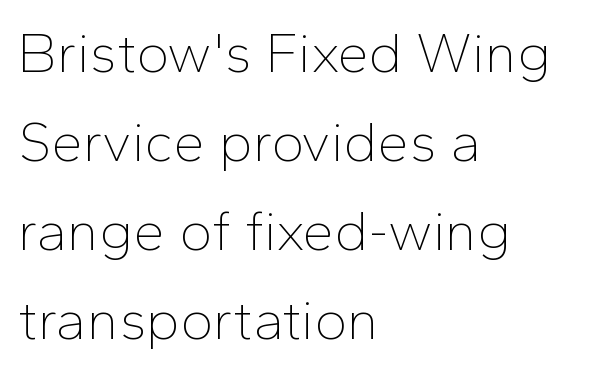
The image shows 56 px thin sans-serif type, upright; set left-aligned, normal line spacing (1.59x), normal letter spacing, not underlined; low stroke contrast and a medium x-height.
